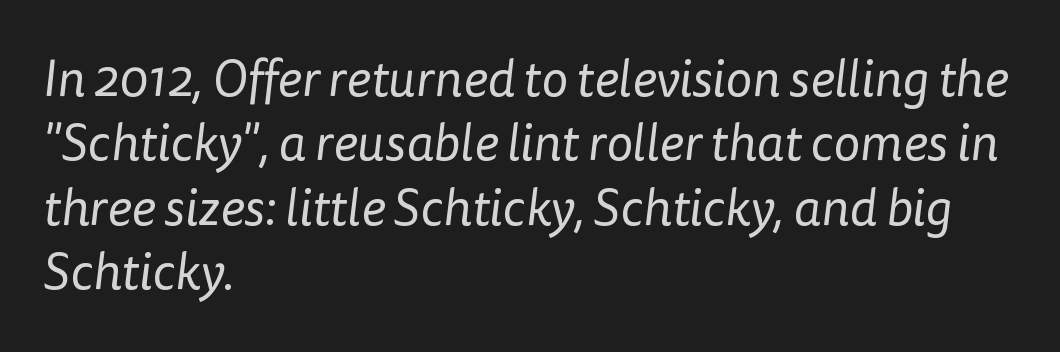
Q: Is the text bold? A: No.
Q: Is the typeface a serif or a sans-serif typeface? A: Sans-serif.
Q: Is the text underlined? A: No.
Q: How is the paragraph aligned? A: Left-aligned.
Q: Is the spacing between letters normal or unusually wide? A: Normal.
Q: Is the spacing between lines tight, normal or loose? A: Normal.
Q: Width (condensed, normal, or wide)? A: Normal.
Q: Stroke contrast? A: Low.
Q: x-height? A: Medium.
Q: Monospaced? A: No.
